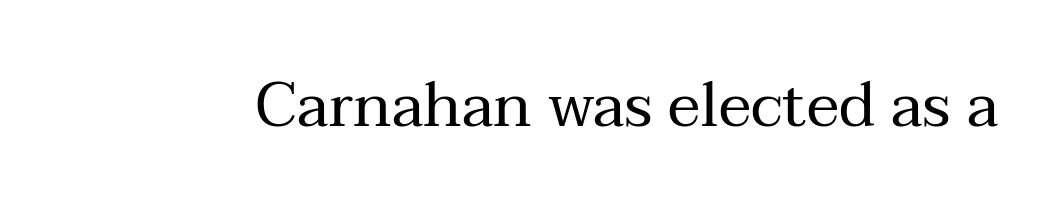
The image shows 62 px regular-weight serif type, upright; set normal letter spacing, not underlined; medium stroke contrast and a medium x-height.
